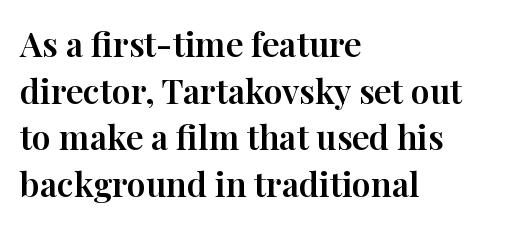
{"serif": "yes", "italic": "no", "width": "normal", "stroke_contrast": "high", "x_height": "medium", "monospaced": "no", "underline": "no", "align": "left", "line_spacing": "normal", "line_spacing_ratio": 1.37, "letter_spacing": "normal", "letter_spacing_em": 0.0, "glyph_px": 34}
